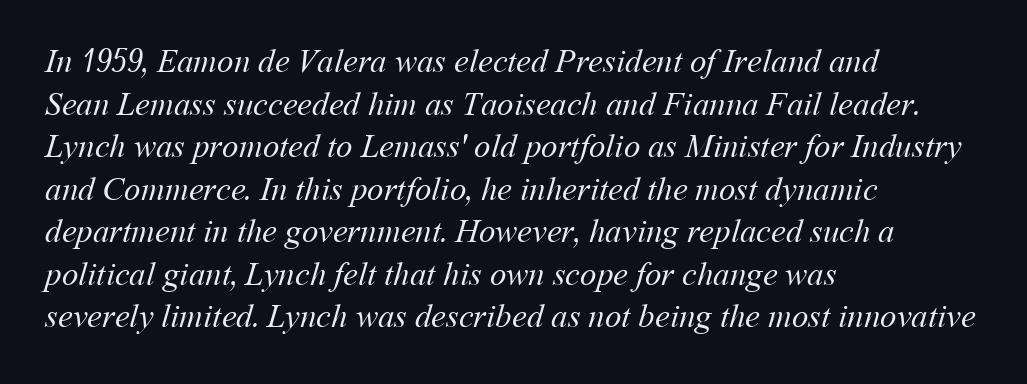
The image shows 33 px regular-weight type; set left-aligned, normal line spacing (1.29x), normal letter spacing, not underlined; medium stroke contrast and a medium x-height.
